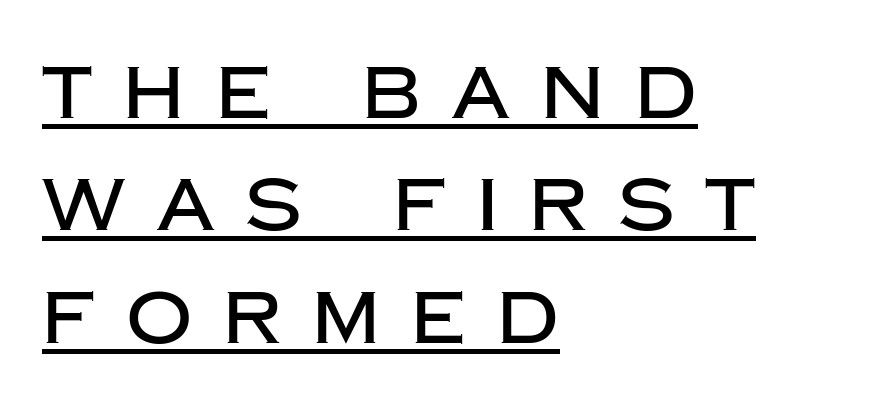
{"serif": "no", "italic": "no", "width": "normal", "stroke_contrast": "low", "x_height": "large", "monospaced": "no", "underline": "yes", "align": "left", "line_spacing": "normal", "line_spacing_ratio": 1.54, "letter_spacing": "wide", "letter_spacing_em": 0.43, "glyph_px": 73}
